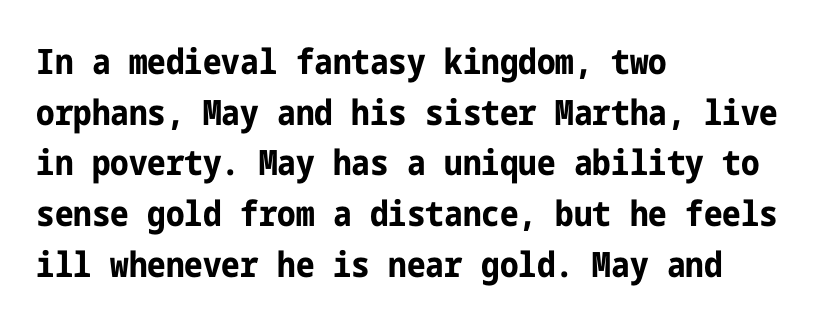
The image shows 35 px bold, condensed sans-serif type, upright; set left-aligned, normal line spacing (1.45x), normal letter spacing, not underlined; low stroke contrast and a medium x-height.
